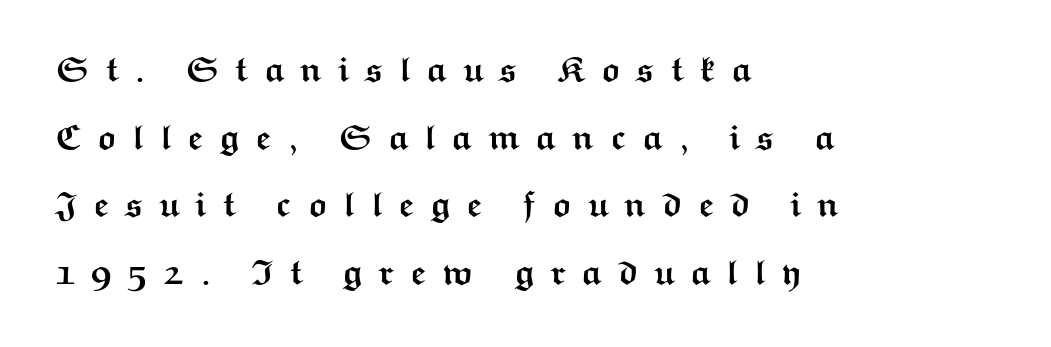
The image shows 35 px semibold, wide sans-serif type, upright; set left-aligned, loose line spacing (1.93x), unusually wide letter spacing (+0.44 em), not underlined; medium stroke contrast and a medium x-height.
